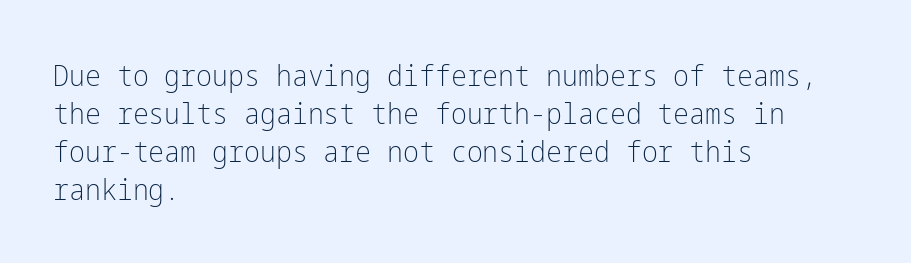
{"serif": "no", "italic": "no", "bold": "no", "weight": "light", "width": "condensed", "stroke_contrast": "low", "x_height": "medium", "underline": "no", "align": "left", "line_spacing": "normal", "line_spacing_ratio": 1.27, "letter_spacing": "normal", "letter_spacing_em": 0.0, "glyph_px": 30}
